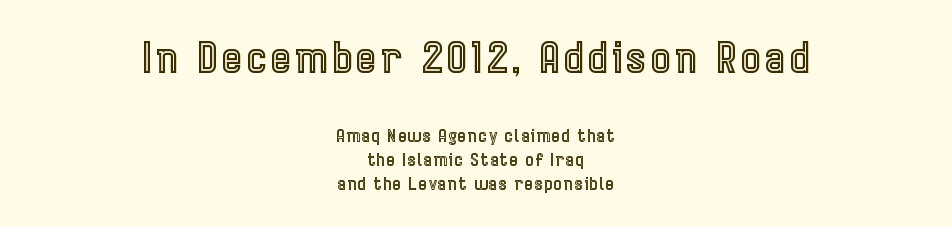
The earlier block is typeset at a bigger size than the later block. The specimen omits any rule beneath the text block's lines. Casual observation: everything's sitting right in the middle. Whoever set this chose a conventional vertical rhythm. Characters remain perfectly vertical along every line. Note the varied advance widths — an 'i' is clearly narrower than an 'm'.
